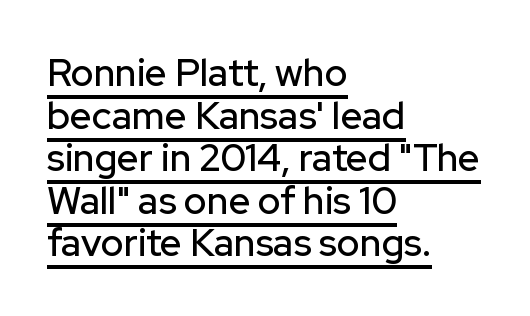
Q: Is the text italic (slanted)? A: No, it is upright.
Q: Is the typeface a serif or a sans-serif typeface? A: Sans-serif.
Q: Is the text underlined? A: Yes.
Q: How is the paragraph aligned? A: Left-aligned.
Q: Is the spacing between letters normal or unusually wide? A: Normal.
Q: Is the spacing between lines tight, normal or loose? A: Tight.
Q: Width (condensed, normal, or wide)? A: Normal.
Q: Stroke contrast? A: Low.
Q: x-height? A: Medium.
Q: Monospaced? A: No.
